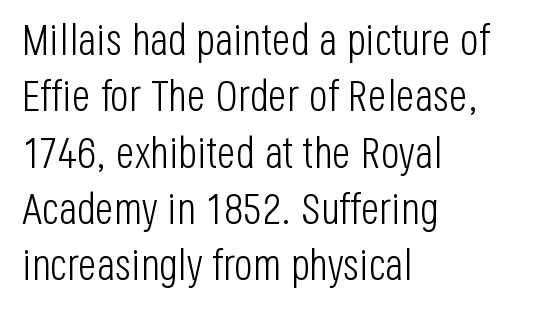
The image shows 44 px light, condensed sans-serif type, upright; set left-aligned, normal line spacing (1.28x), normal letter spacing, not underlined; low stroke contrast and a large x-height.
